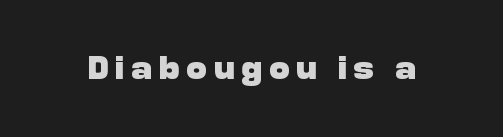
Q: Is the text bold? A: Yes.
Q: Is the text italic (slanted)? A: No, it is upright.
Q: Is the typeface a serif or a sans-serif typeface? A: Sans-serif.
Q: Is the text underlined? A: No.
Q: Is the spacing between letters normal or unusually wide? A: Unusually wide.
Q: Width (condensed, normal, or wide)? A: Normal.
Q: Stroke contrast? A: Low.
Q: x-height? A: Medium.
Q: Monospaced? A: No.
